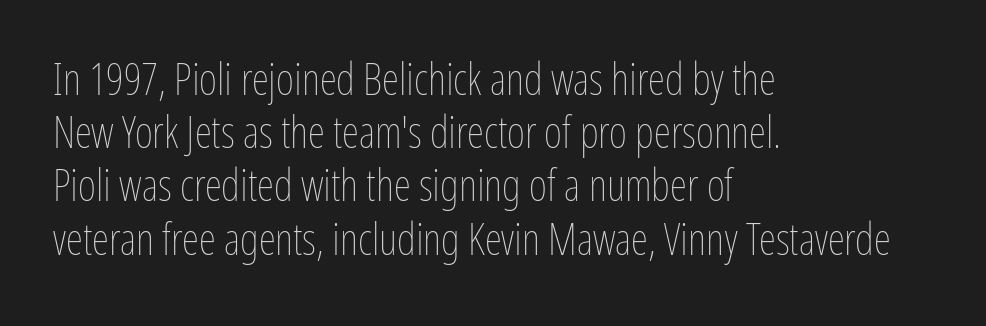
This sample is left-justified, so line endings fall wherever the words run out. Is there any slant? The stems are plumb. The font is comparable to plain body text, perhaps lighter. This rendering features lettering with no underline. Here the designer chose a conventional face with non-uniform glyph widths. The line texture is even and compact thanks to regular tracking.
